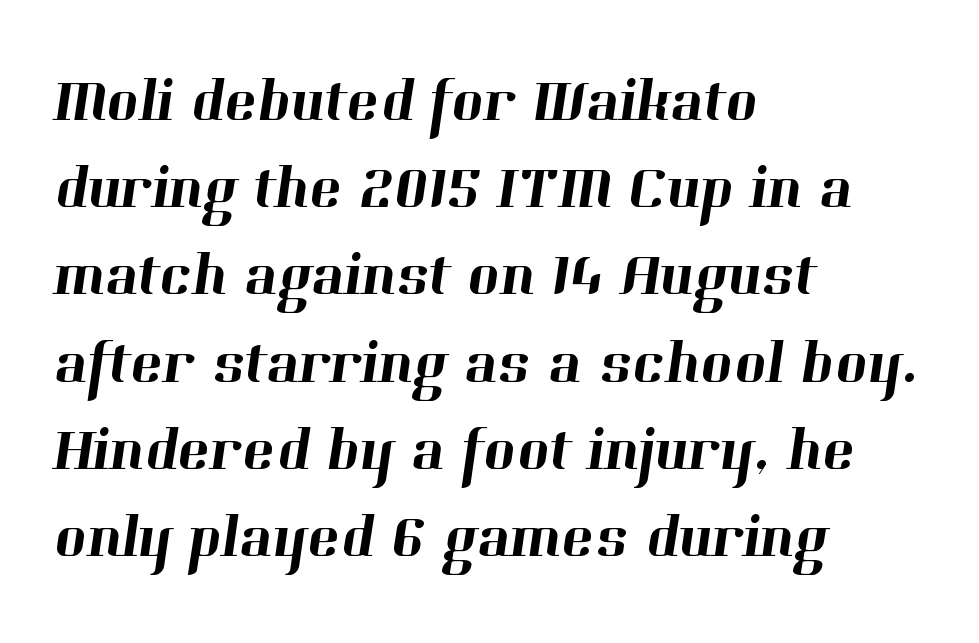
{"serif": "yes", "width": "normal", "stroke_contrast": "high", "x_height": "medium", "monospaced": "no", "underline": "no", "align": "left", "line_spacing": "normal", "line_spacing_ratio": 1.43, "letter_spacing": "normal", "letter_spacing_em": 0.0, "glyph_px": 61}
